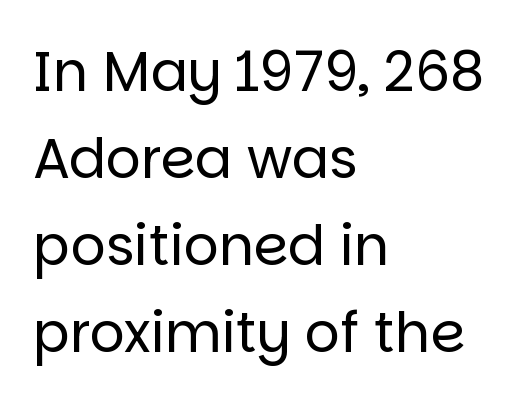
This rendering employs a face without finishing strokes, i.e., a sans-serif. Spacing verdict: proportional, widths tailored to each character. The strokes are not fattened; the text isn't bold. Plain, unruled lines of type.
